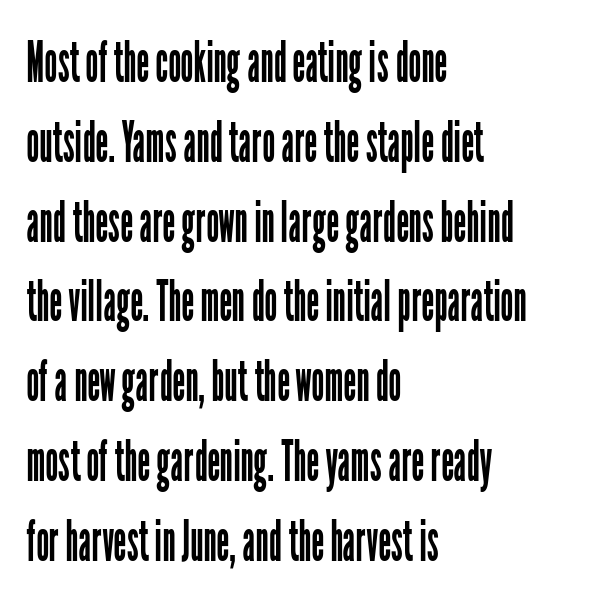
Q: Is the text bold? A: No.
Q: Is the text italic (slanted)? A: No, it is upright.
Q: Is the typeface a serif or a sans-serif typeface? A: Sans-serif.
Q: Is the text underlined? A: No.
Q: How is the paragraph aligned? A: Left-aligned.
Q: Is the spacing between letters normal or unusually wide? A: Normal.
Q: Is the spacing between lines tight, normal or loose? A: Normal.
Q: Width (condensed, normal, or wide)? A: Condensed.
Q: Stroke contrast? A: Low.
Q: x-height? A: Medium.
Q: Monospaced? A: No.
